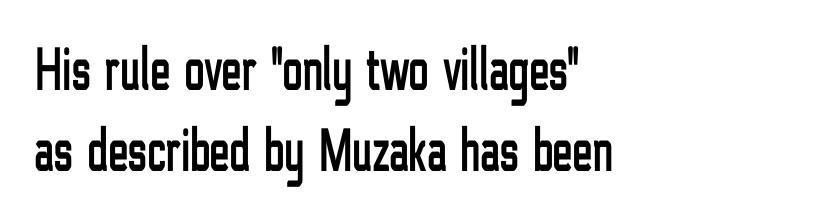
{"serif": "no", "italic": "no", "width": "condensed", "stroke_contrast": "low", "x_height": "medium", "monospaced": "no", "underline": "no", "align": "left", "line_spacing": "normal", "line_spacing_ratio": 1.32, "letter_spacing": "normal", "letter_spacing_em": 0.0, "glyph_px": 61}
